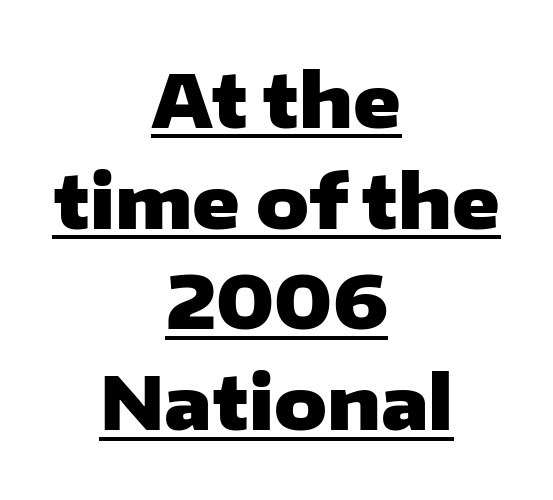
Are there feet on the stems? There aren't — it's a sans. What weight is shown? A full bold with thick strokes. Compared with typical body copy, the letter spacing here is the same. Which margin do the lines hug? Neither — every line sits in the middle. You could not count columns in this text — the font is proportionally spaced.
